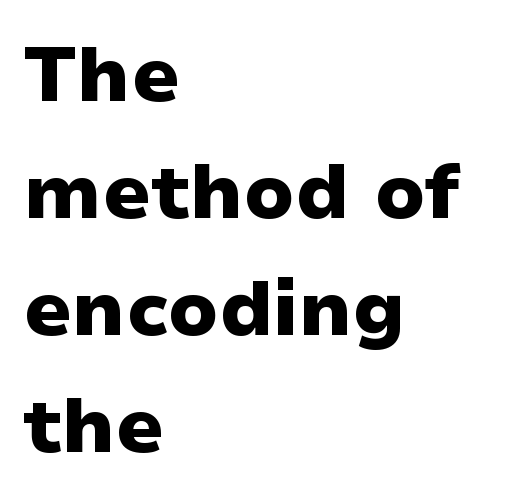
Q: Is the text bold? A: Yes.
Q: Is the text italic (slanted)? A: No, it is upright.
Q: Is the typeface a serif or a sans-serif typeface? A: Sans-serif.
Q: Is the text underlined? A: No.
Q: How is the paragraph aligned? A: Left-aligned.
Q: Is the spacing between letters normal or unusually wide? A: Normal.
Q: Is the spacing between lines tight, normal or loose? A: Normal.
Q: Width (condensed, normal, or wide)? A: Wide.
Q: Stroke contrast? A: Low.
Q: x-height? A: Medium.
Q: Monospaced? A: No.
